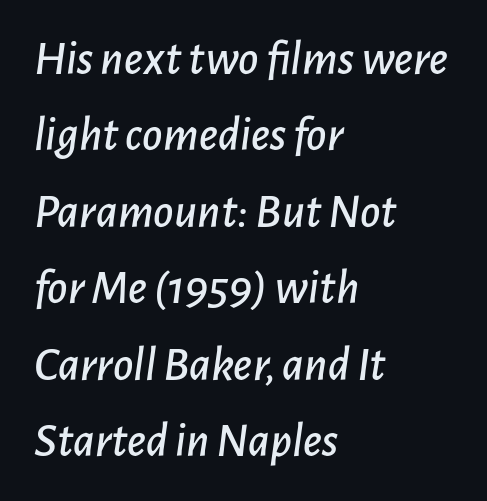
{"italic": "yes", "lean": "right", "slant_degrees": 7, "width": "normal", "stroke_contrast": "low", "x_height": "medium", "monospaced": "no", "underline": "no", "align": "left", "line_spacing": "normal", "line_spacing_ratio": 1.56, "letter_spacing": "normal", "letter_spacing_em": 0.0, "glyph_px": 49}
